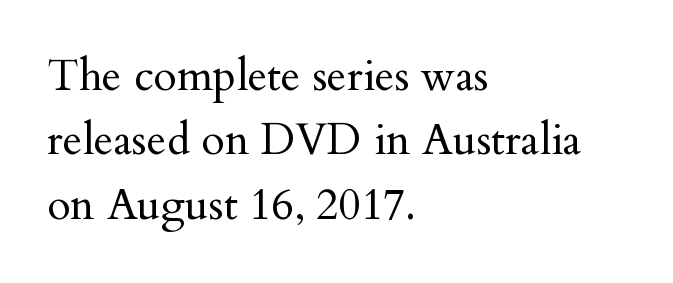
The image shows 43 px regular-weight serif type, upright; set left-aligned, normal line spacing (1.5x), normal letter spacing, not underlined; medium stroke contrast and a small x-height.
